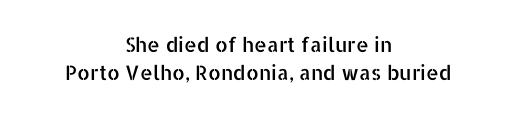
Q: Is the text italic (slanted)? A: No, it is upright.
Q: Is the text underlined? A: No.
Q: How is the paragraph aligned? A: Centered.
Q: Is the spacing between letters normal or unusually wide? A: Normal.
Q: Is the spacing between lines tight, normal or loose? A: Normal.
